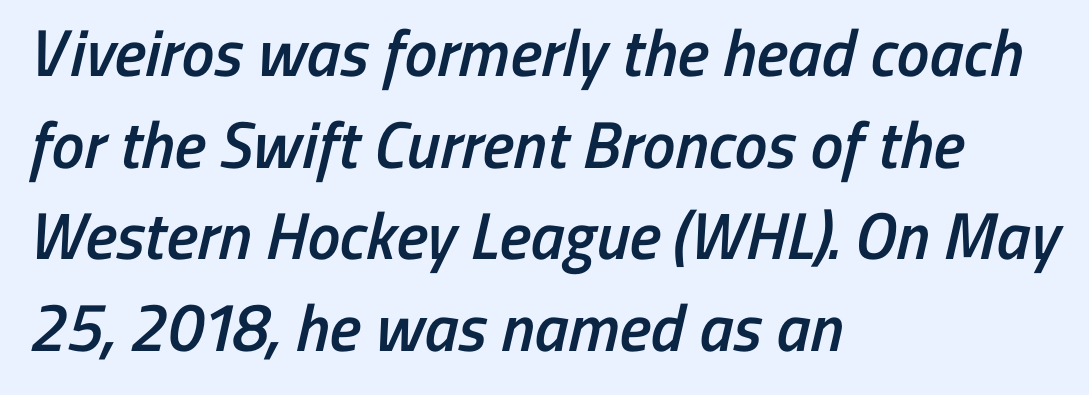
{"serif": "no", "bold": "semi", "weight": "semibold", "width": "condensed", "stroke_contrast": "low", "x_height": "medium", "monospaced": "no", "underline": "no", "align": "left", "line_spacing": "normal", "line_spacing_ratio": 1.39, "letter_spacing": "normal", "letter_spacing_em": 0.0, "glyph_px": 66}
